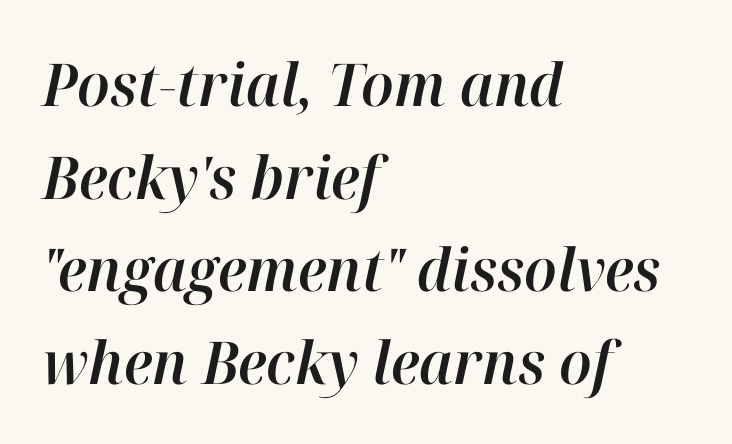
Q: Is the text italic (slanted)? A: Yes, it leans right by about 12 degrees.
Q: Is the text underlined? A: No.
Q: How is the paragraph aligned? A: Left-aligned.
Q: Is the spacing between letters normal or unusually wide? A: Normal.
Q: Is the spacing between lines tight, normal or loose? A: Normal.
Q: Width (condensed, normal, or wide)? A: Normal.
Q: Stroke contrast? A: High.
Q: x-height? A: Medium.
Q: Monospaced? A: No.
